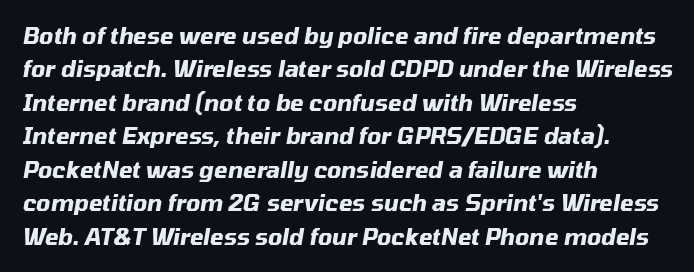
No word sits above an underline. How are the letters spaced? Ordinarily, with no added tracking. Does the lettering tilt? It does — this is italic. Every row of glyphs begins at an identical x-position on the left.
